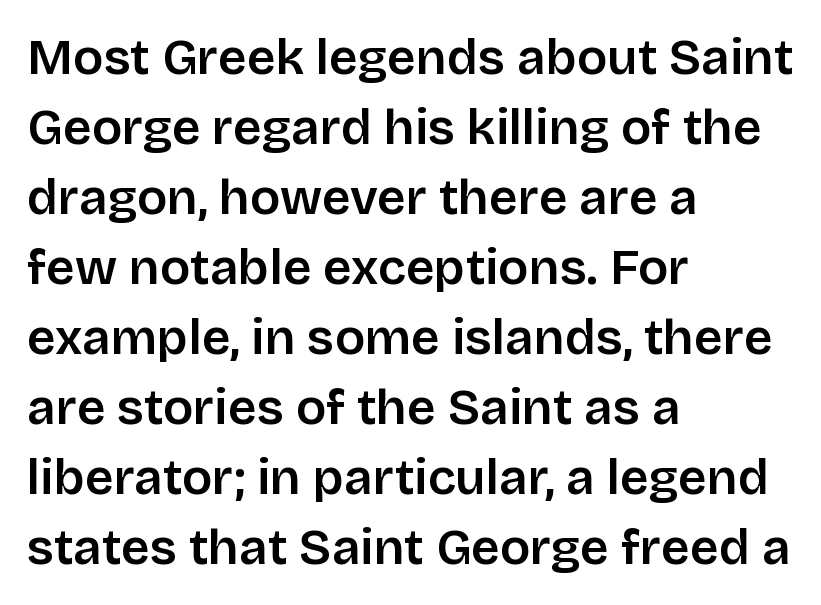
The image shows 50 px semibold sans-serif type, upright; set left-aligned, normal line spacing (1.4x), normal letter spacing, not underlined; low stroke contrast and a large x-height.
